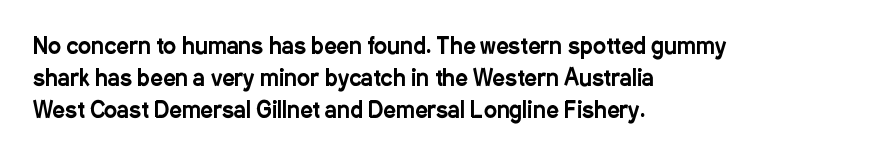
Left-aligned paragraph, ragged on the right. Rendered with straight, roman letterforms. Successive baselines arrive at the customary interval. Descenders are the only things crossing below the line. Is the letter spacing exaggerated? No — it looks like the ordinary default.
